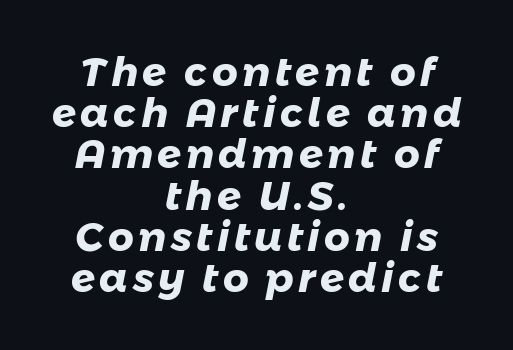
{"serif": "no", "bold": "yes", "weight": "heavy", "width": "normal", "stroke_contrast": "low", "x_height": "medium", "monospaced": "no", "underline": "no", "align": "center", "line_spacing": "tight", "line_spacing_ratio": 1.03, "glyph_px": 40}
